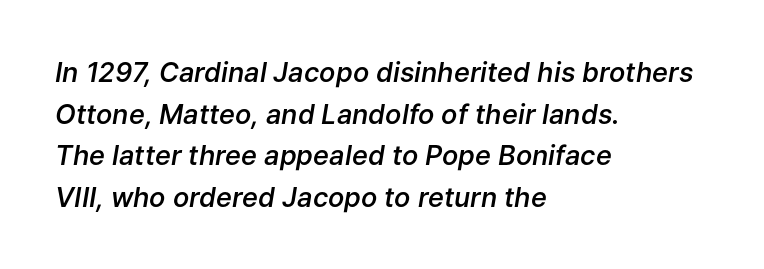
The image shows 27 px text type, italic (leaning right); set left-aligned, normal line spacing (1.54x), normal letter spacing, not underlined.
